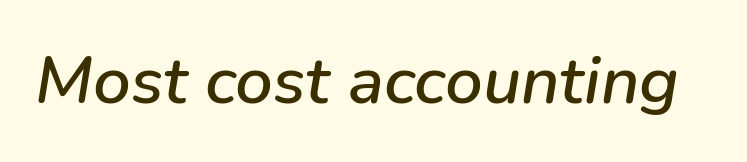
The image shows 67 px text type, italic (leaning right); set normal letter spacing, not underlined; low stroke contrast and a medium x-height.
